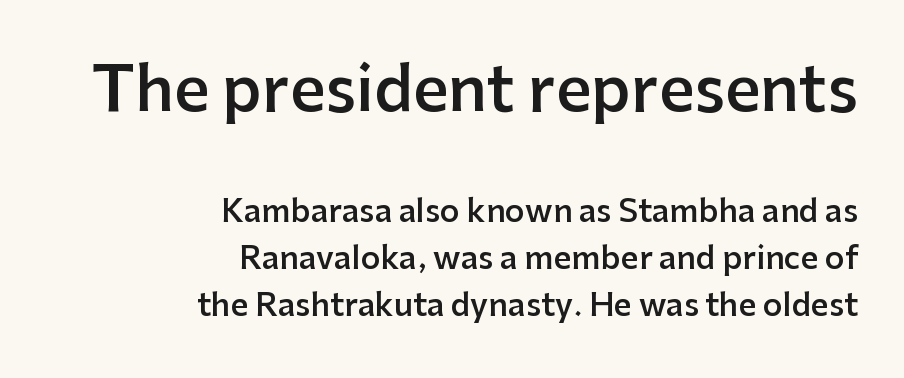
Q: Is the text bold? A: Semi-bold.
Q: Is the text italic (slanted)? A: No, it is upright.
Q: Is the typeface a serif or a sans-serif typeface? A: Sans-serif.
Q: Is the text underlined? A: No.
Q: How is the paragraph aligned? A: Right-aligned.
Q: Is the spacing between letters normal or unusually wide? A: Normal.
Q: Is the spacing between lines tight, normal or loose? A: Normal.
Q: Which block of text is set in a larger size, the first (top) or the second (bottom)? A: The first (top) one.
Q: Width (condensed, normal, or wide)? A: Normal.
Q: Stroke contrast? A: Low.
Q: x-height? A: Medium.
Q: Monospaced? A: No.
